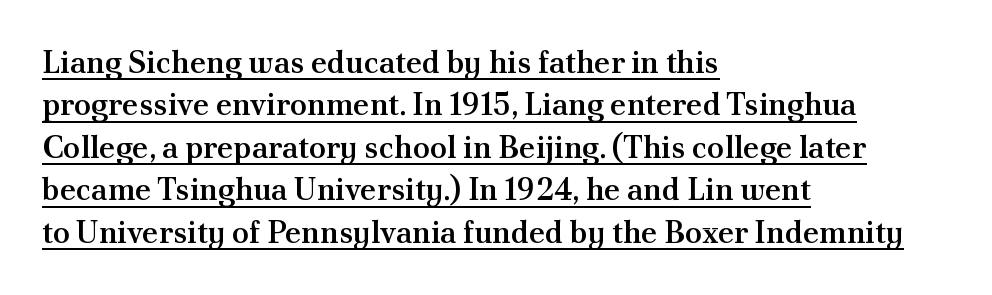
Q: Is the text bold? A: Semi-bold.
Q: Is the text italic (slanted)? A: No, it is upright.
Q: Is the typeface a serif or a sans-serif typeface? A: Serif.
Q: Is the text underlined? A: Yes.
Q: How is the paragraph aligned? A: Left-aligned.
Q: Is the spacing between letters normal or unusually wide? A: Normal.
Q: Is the spacing between lines tight, normal or loose? A: Normal.
Q: Width (condensed, normal, or wide)? A: Normal.
Q: Stroke contrast? A: Medium.
Q: x-height? A: Small.
Q: Monospaced? A: No.
